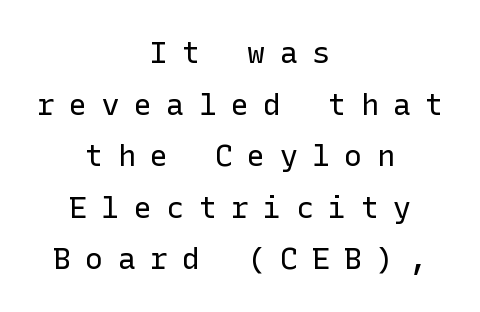
The image shows 30 px regular-weight sans-serif type, upright; set centered, line spacing 1.72x, unusually wide letter spacing (+0.48 em), not underlined; low stroke contrast and a medium x-height.
